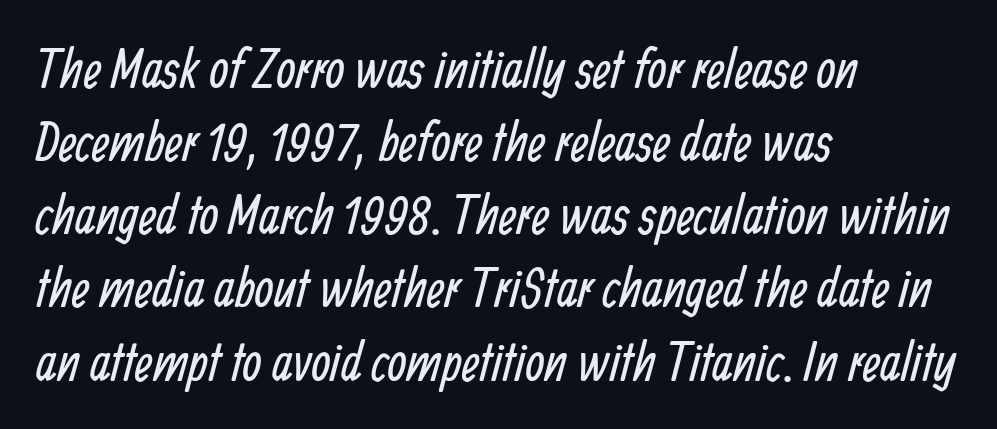
{"serif": "no", "bold": "no", "weight": "regular", "width": "condensed", "stroke_contrast": "low", "x_height": "medium", "monospaced": "no", "underline": "no", "align": "left", "line_spacing": "normal", "line_spacing_ratio": 1.33, "letter_spacing": "normal", "letter_spacing_em": 0.0, "glyph_px": 55}
